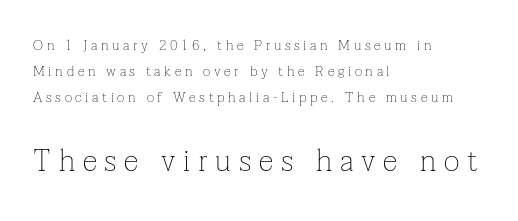
The rag falls on the right side of this text block. The passage shown begins with its smaller block and ends with its larger one. Proportional: the letters do not fall into vertical columns. No chunkiness to these letters — they're not bold. Lines of text with bare space underneath.
